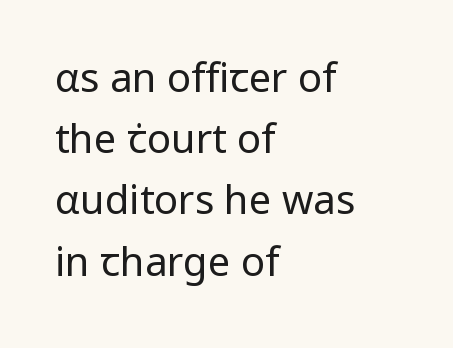
The image shows 40 px regular-weight sans-serif type, upright; set left-aligned, normal line spacing (1.53x), normal letter spacing, not underlined; low stroke contrast and a medium x-height.
